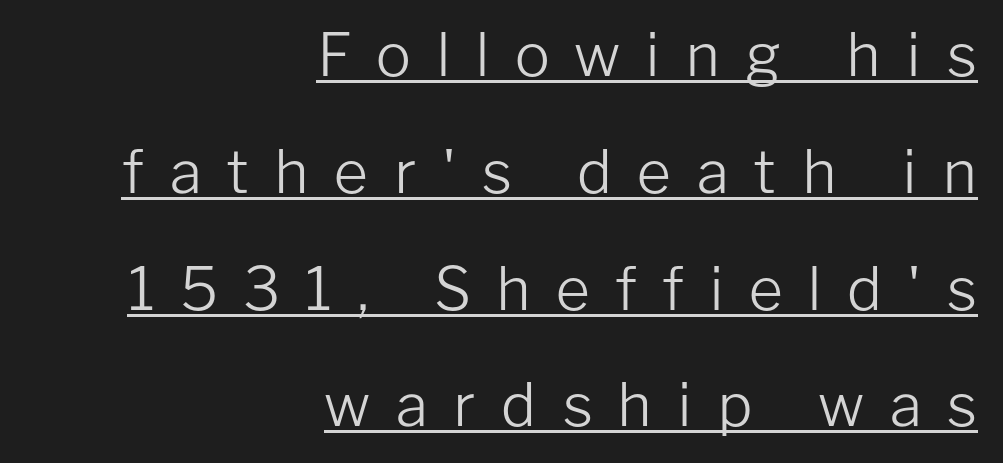
Q: Is the text bold? A: No.
Q: Is the text italic (slanted)? A: No, it is upright.
Q: Is the typeface a serif or a sans-serif typeface? A: Sans-serif.
Q: Is the text underlined? A: Yes.
Q: How is the paragraph aligned? A: Right-aligned.
Q: Is the spacing between letters normal or unusually wide? A: Unusually wide.
Q: Is the spacing between lines tight, normal or loose? A: Loose.
Q: Width (condensed, normal, or wide)? A: Normal.
Q: Stroke contrast? A: Low.
Q: x-height? A: Medium.
Q: Monospaced? A: No.
